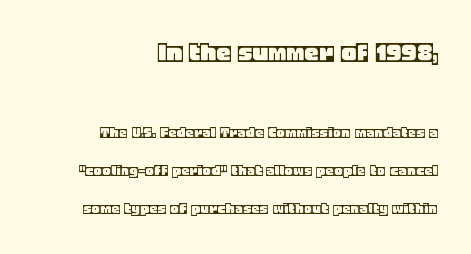
The image shows 29 px text type, upright; set right-aligned, loose line spacing (2.23x), normal letter spacing, not underlined; the first (top) block is 1.71x larger; a large x-height.
